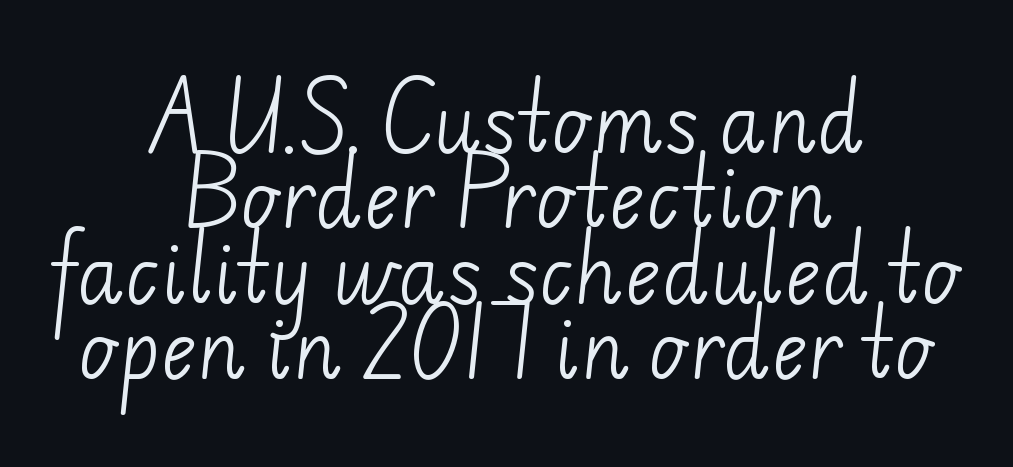
Honestly, the rows look squashed on top of each other. No word sits above an underline. Is the stroke heavy? The answer is a plain regular-or-lighter. Neither beginnings nor endings align; midpoints do.
